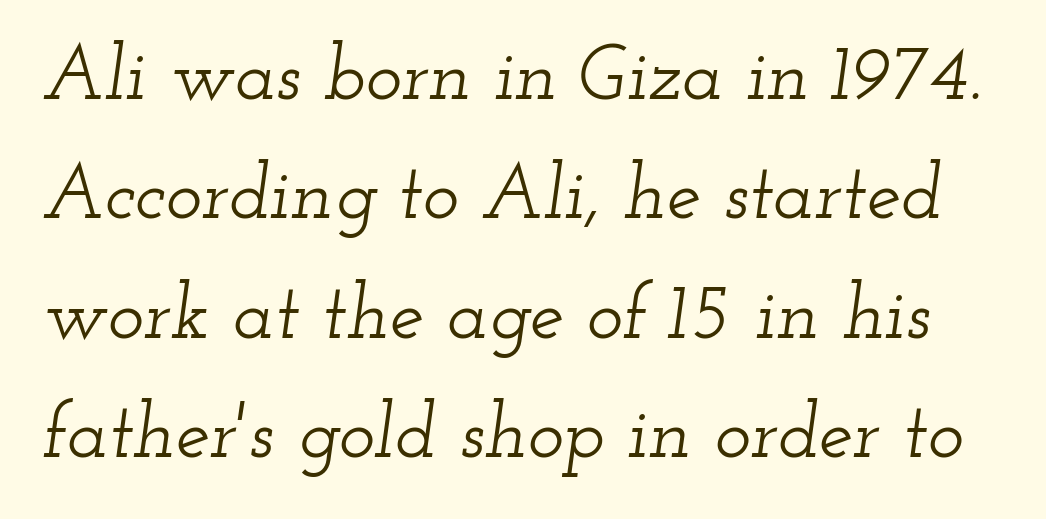
Q: Is the text italic (slanted)? A: Yes, it leans right by about 12 degrees.
Q: Is the typeface a serif or a sans-serif typeface? A: Serif.
Q: Is the text underlined? A: No.
Q: Is the spacing between letters normal or unusually wide? A: Normal.
Q: Is the spacing between lines tight, normal or loose? A: Normal.
Q: Width (condensed, normal, or wide)? A: Wide.
Q: Stroke contrast? A: Low.
Q: x-height? A: Small.
Q: Monospaced? A: No.
